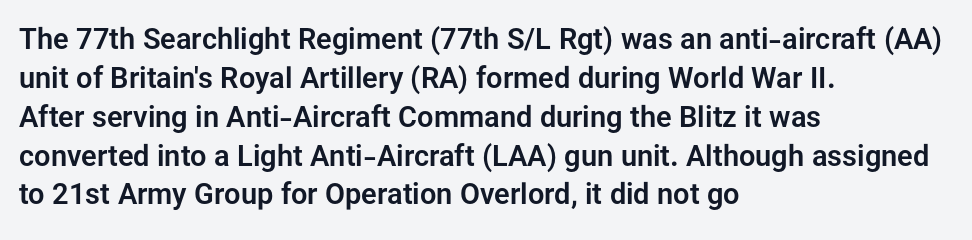
The letters stand upright; this is a roman face. Between one letter and the next there's only the usual sliver of space. Each row of text sits above clean, open space. The glyphs in this specimen are sans serif. The block of text has a typical density, with ordinary space between rows. This sample has the flowing, uneven cadence of proportional lettering.
